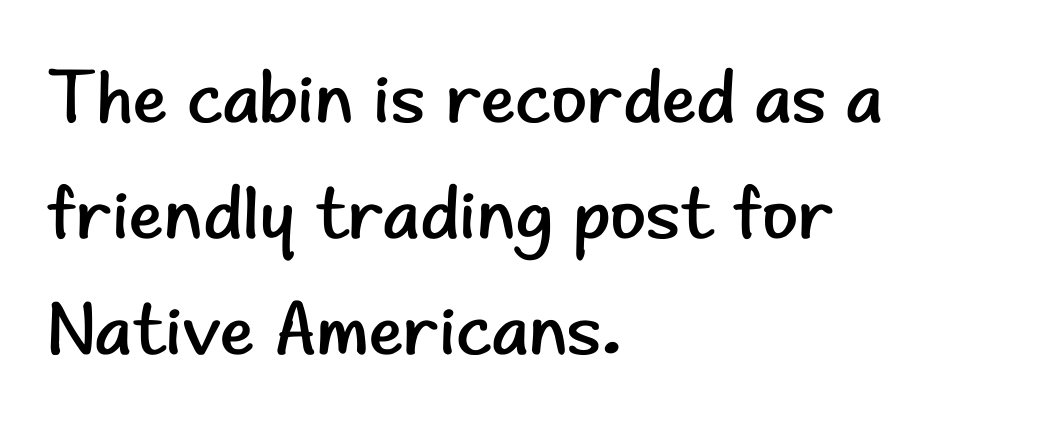
The image shows 74 px regular-weight sans-serif type, upright; set left-aligned, normal line spacing (1.57x), normal letter spacing, not underlined; low stroke contrast and a small x-height.
